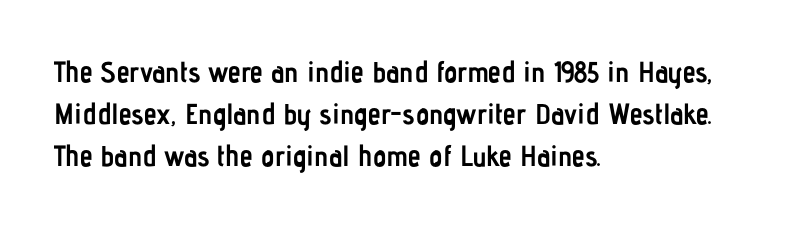
The image shows 29 px semibold, condensed sans-serif type, upright; set left-aligned, normal line spacing (1.44x), normal letter spacing, not underlined; low stroke contrast and a medium x-height.
